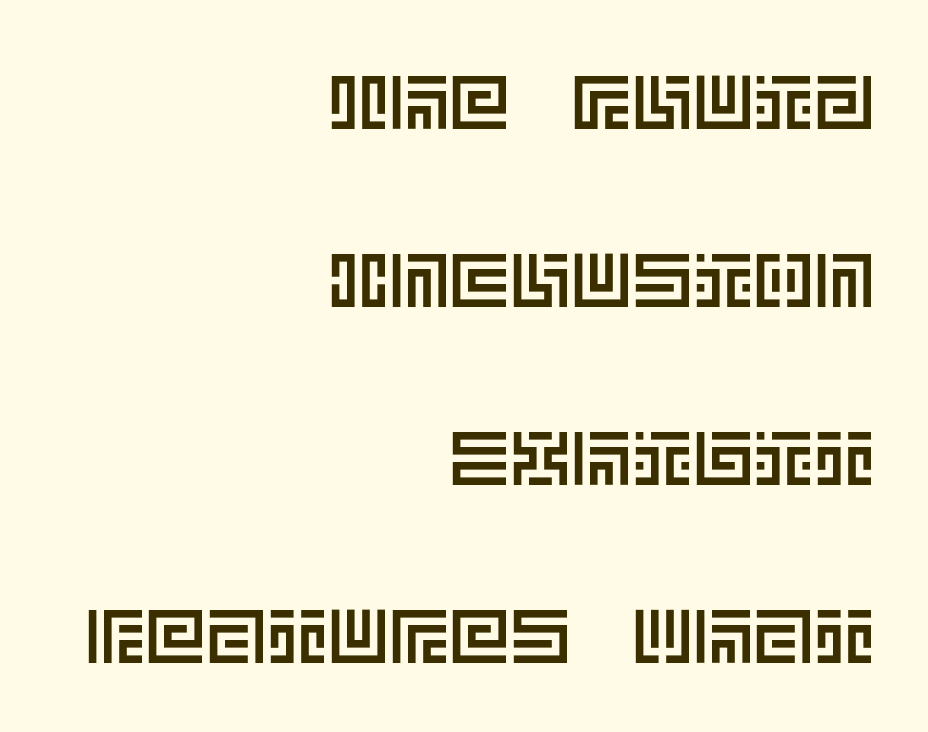
{"italic": "no", "width": "normal", "x_height": "large", "underline": "no", "align": "right", "line_spacing": "loose", "line_spacing_ratio": 2.34, "letter_spacing": "normal", "letter_spacing_em": 0.0, "glyph_px": 76}
